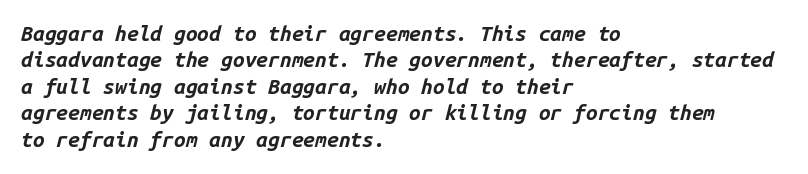
{"italic": "yes", "lean": "right", "slant_degrees": 14, "bold": "yes", "underline": "no", "align": "left", "line_spacing": "normal", "line_spacing_ratio": 1.26, "letter_spacing": "normal", "letter_spacing_em": 0.0, "glyph_px": 21}
